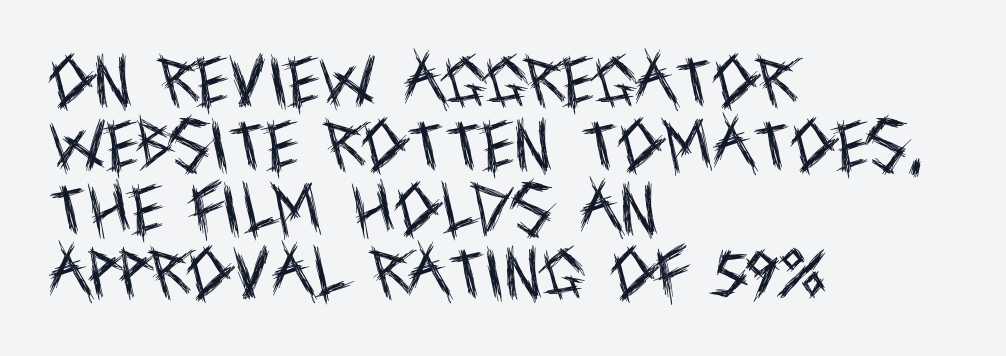
{"serif": "no", "italic": "no", "bold": "no", "weight": "regular", "width": "condensed", "x_height": "large", "monospaced": "no", "underline": "no", "align": "left", "line_spacing": "tight", "line_spacing_ratio": 1.12, "letter_spacing": "normal", "letter_spacing_em": 0.0, "glyph_px": 57}
